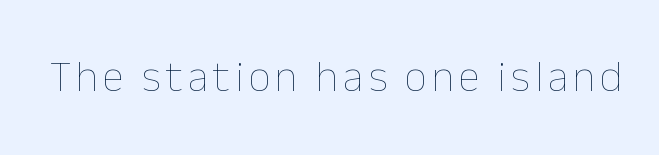
{"italic": "no", "bold": "no", "weight": "thin", "width": "normal", "stroke_contrast": "low", "x_height": "medium", "monospaced": "no", "underline": "no", "glyph_px": 44}
